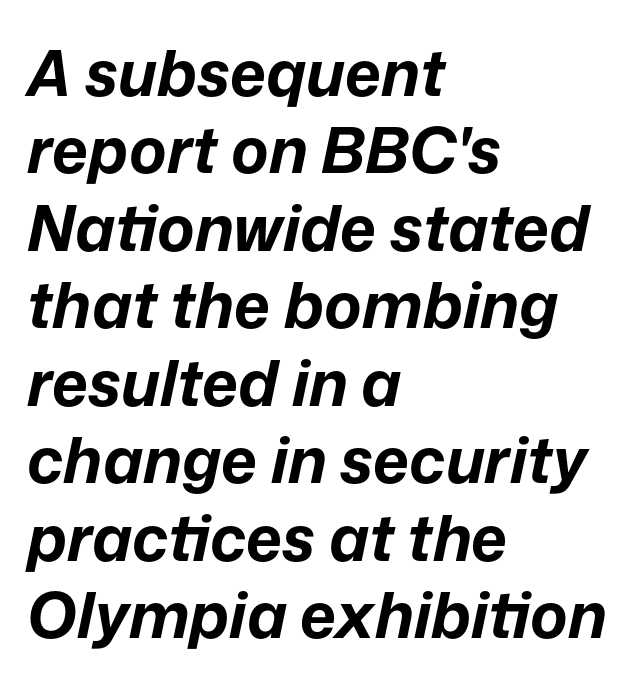
The image shows 63 px bold type, italic (leaning right); set left-aligned, line spacing 1.23x, normal letter spacing, not underlined; low stroke contrast and a medium x-height.
